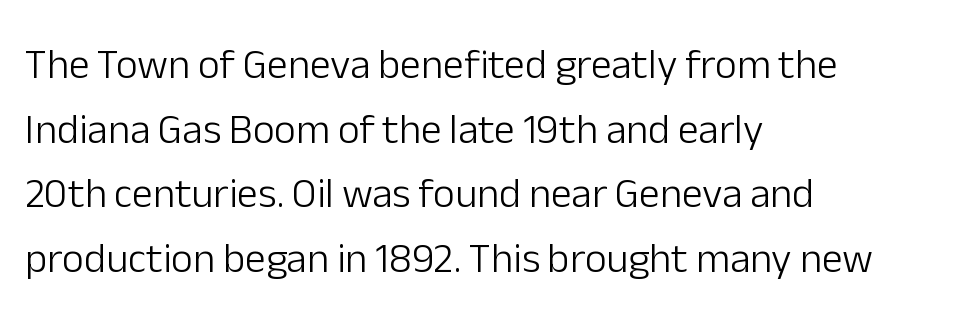
Q: Is the text bold? A: No.
Q: Is the text italic (slanted)? A: No, it is upright.
Q: Is the typeface a serif or a sans-serif typeface? A: Sans-serif.
Q: Is the text underlined? A: No.
Q: How is the paragraph aligned? A: Left-aligned.
Q: Is the spacing between letters normal or unusually wide? A: Normal.
Q: Is the spacing between lines tight, normal or loose? A: Normal.
Q: Width (condensed, normal, or wide)? A: Normal.
Q: Stroke contrast? A: Low.
Q: x-height? A: Medium.
Q: Monospaced? A: No.
